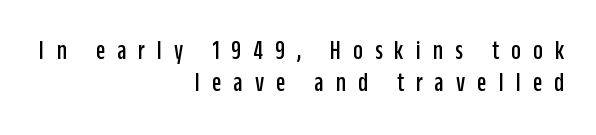
{"italic": "no", "underline": "no", "align": "right", "line_spacing_ratio": 1.17, "letter_spacing": "wide", "letter_spacing_em": 0.45, "glyph_px": 27}
